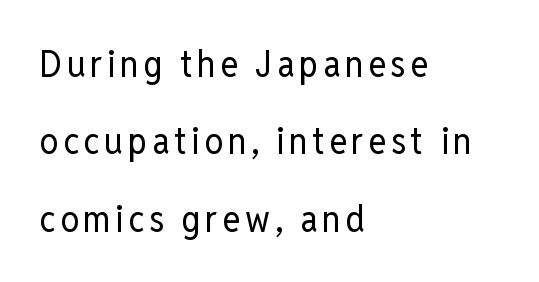
Q: Is the text bold? A: No.
Q: Is the text italic (slanted)? A: No, it is upright.
Q: Is the typeface a serif or a sans-serif typeface? A: Sans-serif.
Q: Is the text underlined? A: No.
Q: How is the paragraph aligned? A: Left-aligned.
Q: Is the spacing between lines tight, normal or loose? A: Loose.
Q: Width (condensed, normal, or wide)? A: Condensed.
Q: Stroke contrast? A: Low.
Q: x-height? A: Medium.
Q: Monospaced? A: No.
